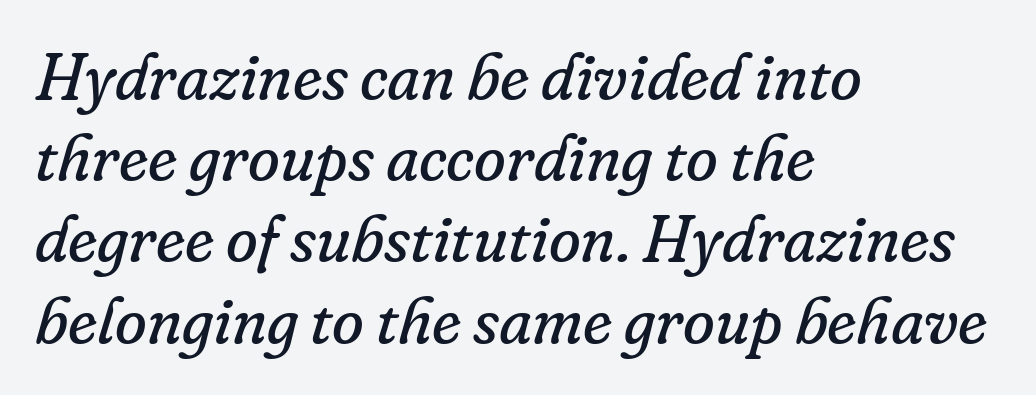
Proportional: the letters do not fall into vertical columns. Heft: none added — not bold. The rendering keeps characters at their native spacing. Evenly set lines give the paragraph a standard silhouette. The typeface chosen for these lines features serifs. The compositor pushed each line to the left boundary.
